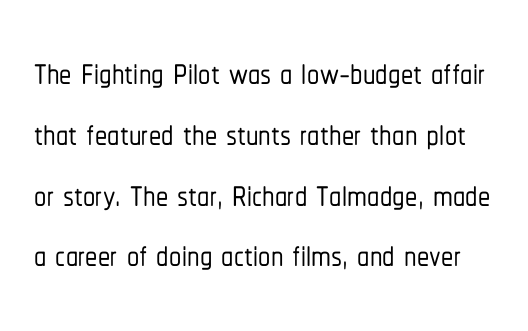
{"serif": "no", "italic": "no", "width": "condensed", "stroke_contrast": "low", "x_height": "medium", "monospaced": "no", "underline": "no", "line_spacing_ratio": 1.24, "letter_spacing": "normal", "letter_spacing_em": 0.0, "glyph_px": 49}
